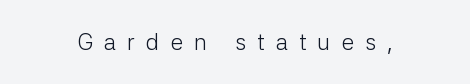
{"italic": "no", "bold": "no", "underline": "no", "letter_spacing": "wide", "letter_spacing_em": 0.48, "glyph_px": 23}
